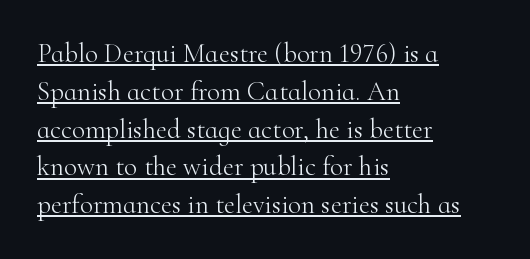
Q: Is the text bold? A: No.
Q: Is the text italic (slanted)? A: No, it is upright.
Q: Is the text underlined? A: Yes.
Q: How is the paragraph aligned? A: Left-aligned.
Q: Is the spacing between letters normal or unusually wide? A: Normal.
Q: Is the spacing between lines tight, normal or loose? A: Normal.
